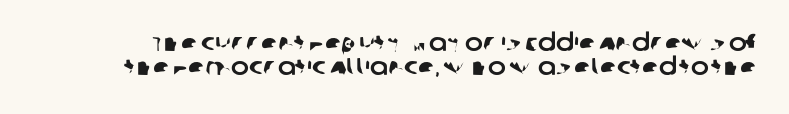
The gap between lines stays unmarked. Honestly, the rows look squashed on top of each other. Look at the tracking — it's just the regular setting, nothing added.
